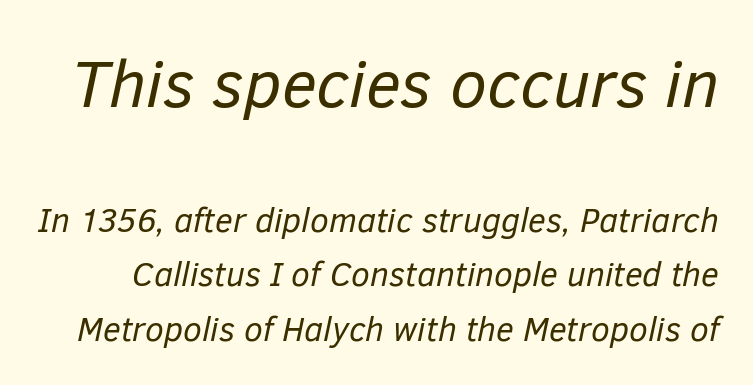
Q: Is the text bold? A: No.
Q: Is the text italic (slanted)? A: Yes, it leans right by about 12 degrees.
Q: Is the text underlined? A: No.
Q: Is the spacing between letters normal or unusually wide? A: Normal.
Q: Is the spacing between lines tight, normal or loose? A: Normal.
Q: Which block of text is set in a larger size, the first (top) or the second (bottom)? A: The first (top) one.
Q: Width (condensed, normal, or wide)? A: Normal.
Q: Stroke contrast? A: Low.
Q: x-height? A: Medium.
Q: Monospaced? A: No.
